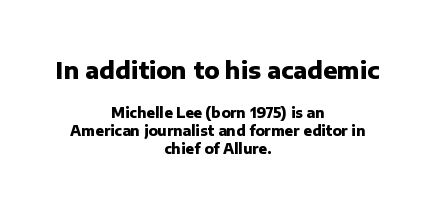
{"italic": "no", "bold": "yes", "underline": "no", "align": "center", "line_spacing": "normal", "line_spacing_ratio": 1.29, "letter_spacing": "normal", "letter_spacing_em": 0.0, "larger_block": "first", "size_ratio": 1.64, "glyph_px": 23}
